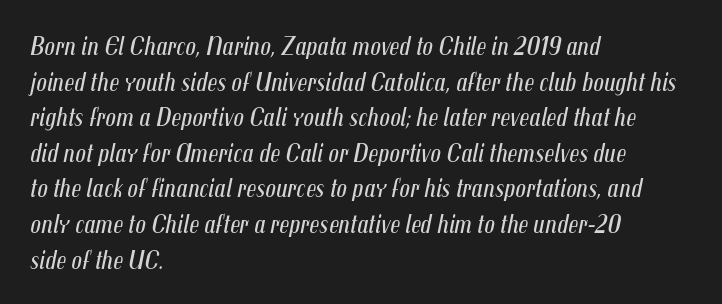
{"italic": "yes", "lean": "right", "slant_degrees": 12, "bold": "no", "underline": "no", "align": "left", "line_spacing": "normal", "line_spacing_ratio": 1.37, "letter_spacing": "normal", "letter_spacing_em": 0.0, "glyph_px": 26}
